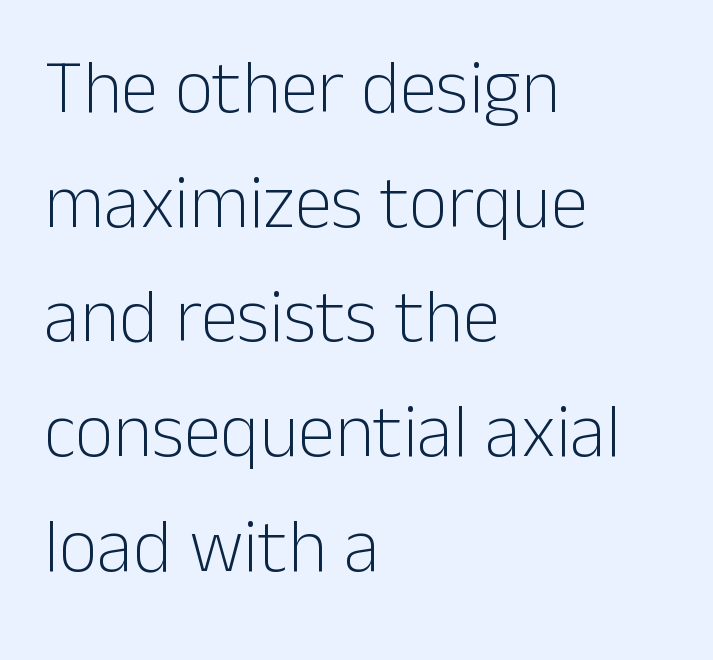
Nobody touched the tracking dial on this one. Heaviness? Minimal to ordinary, like unemphasized prose. Leading matches the norm, producing a regular column. Spacing verdict: proportional, widths tailored to each character. Honestly, there is no underline to notice here at all.
